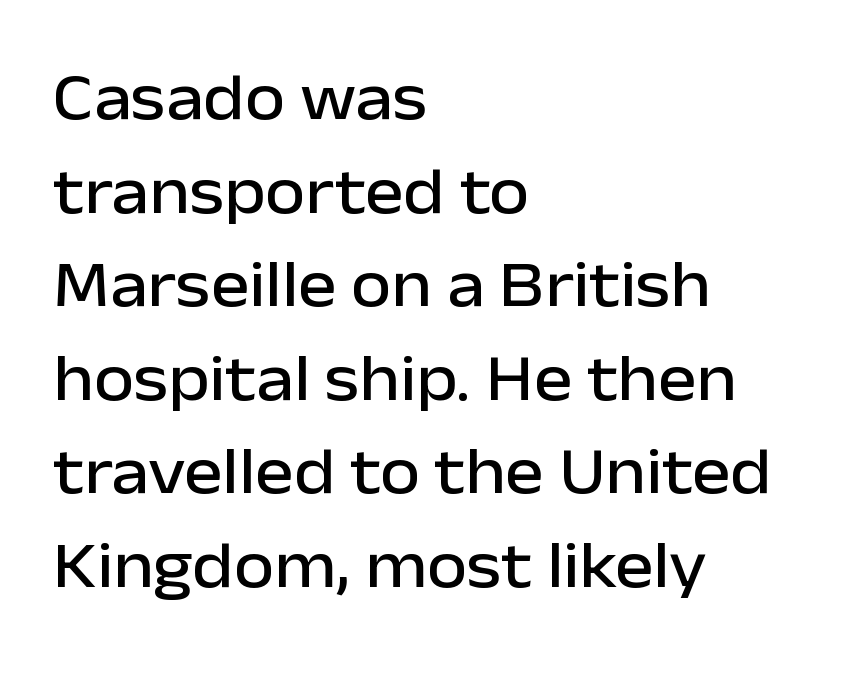
This sample has the flowing, uneven cadence of proportional lettering. Does the copy run flush right? No — it runs flush left. The zone under the glyphs is completely vacant. Every character sits straight up, as roman type does.
